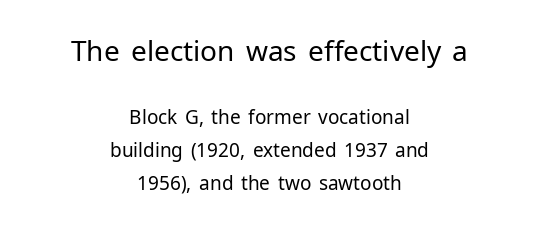
The image shows 28 px regular-weight sans-serif type, upright; set centered, line spacing 1.73x, normal letter spacing, not underlined; the first (top) block is 1.47x larger; low stroke contrast and a medium x-height.
